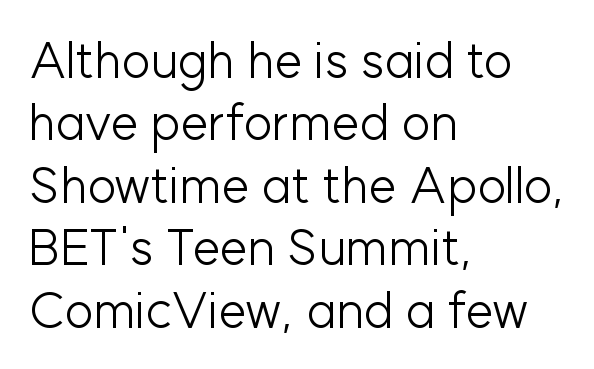
Q: Is the text bold? A: No.
Q: Is the text italic (slanted)? A: No, it is upright.
Q: Is the typeface a serif or a sans-serif typeface? A: Sans-serif.
Q: Is the text underlined? A: No.
Q: How is the paragraph aligned? A: Left-aligned.
Q: Is the spacing between letters normal or unusually wide? A: Normal.
Q: Is the spacing between lines tight, normal or loose? A: Normal.
Q: Width (condensed, normal, or wide)? A: Normal.
Q: Stroke contrast? A: Low.
Q: x-height? A: Medium.
Q: Monospaced? A: No.
